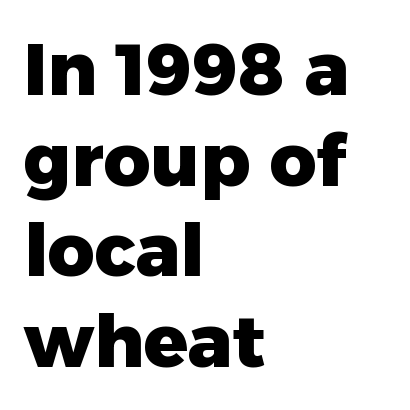
{"serif": "no", "italic": "no", "bold": "yes", "weight": "heavy", "width": "normal", "stroke_contrast": "low", "x_height": "medium", "monospaced": "no", "underline": "no", "align": "left", "line_spacing_ratio": 1.24, "letter_spacing": "normal", "letter_spacing_em": 0.0, "glyph_px": 73}
